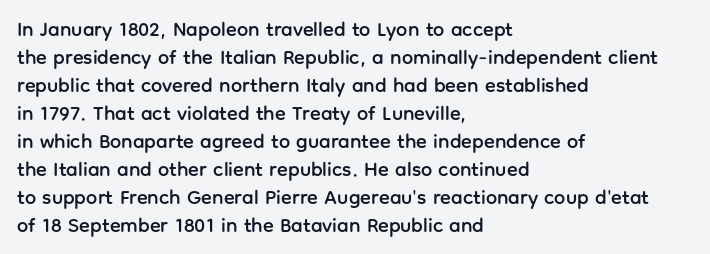
Q: Is the text italic (slanted)? A: No, it is upright.
Q: Is the text underlined? A: No.
Q: How is the paragraph aligned? A: Left-aligned.
Q: Is the spacing between letters normal or unusually wide? A: Normal.
Q: Is the spacing between lines tight, normal or loose? A: Normal.
